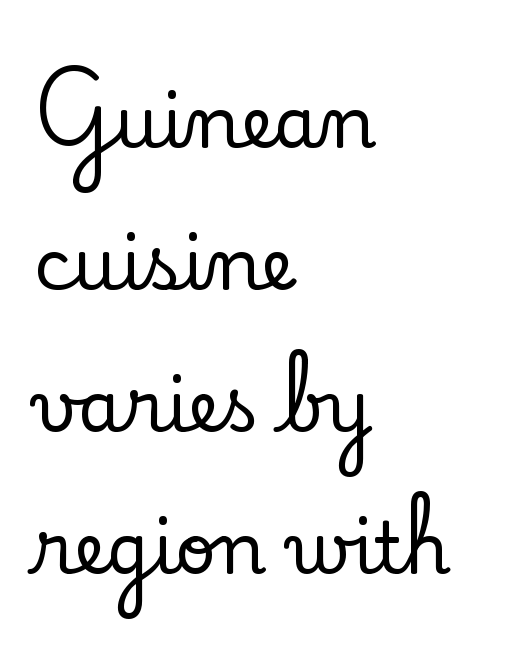
The image shows 71 px serif type, upright; set left-aligned, loose line spacing (2.0x), normal letter spacing, not underlined; low stroke contrast and a small x-height.
